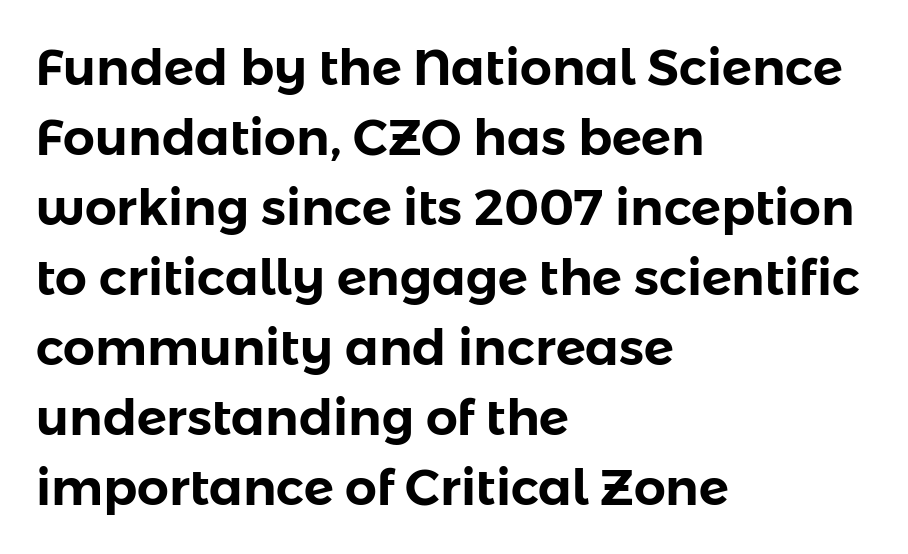
The image shows 50 px sans-serif type, upright; set left-aligned, normal line spacing (1.4x), normal letter spacing, not underlined; low stroke contrast and a medium x-height.
